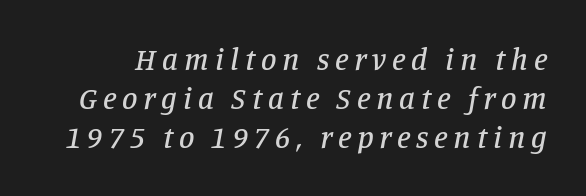
Q: Is the text italic (slanted)? A: Yes, it leans right by about 11 degrees.
Q: Is the typeface a serif or a sans-serif typeface? A: Serif.
Q: Is the text underlined? A: No.
Q: Is the spacing between lines tight, normal or loose? A: Normal.
Q: Width (condensed, normal, or wide)? A: Normal.
Q: Stroke contrast? A: Low.
Q: x-height? A: Large.
Q: Monospaced? A: No.
